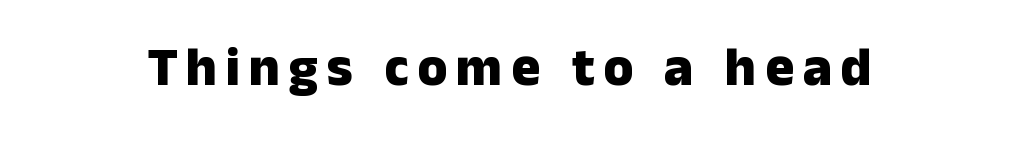
{"serif": "no", "italic": "no", "bold": "yes", "weight": "heavy", "width": "normal", "stroke_contrast": "low", "x_height": "medium", "monospaced": "no", "underline": "no", "glyph_px": 54}
